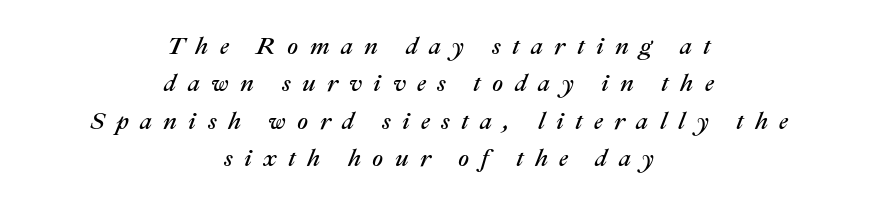
Short and long lines alike share a common midpoint. Look at the tracking — it's clearly loosened, letters drifting apart. Rule under the text: the space is simply empty. If you measured baseline to baseline, you'd find a middling distance. Slanted lettering throughout.
